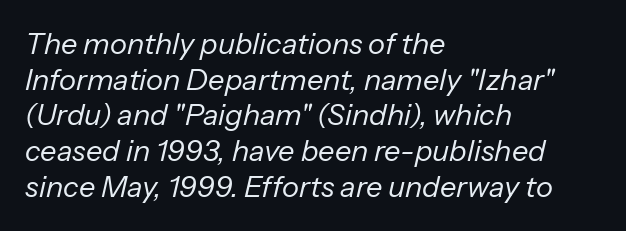
The image shows 29 px regular-weight type, italic (leaning right); set left-aligned, line spacing 1.23x, normal letter spacing, not underlined; low stroke contrast and a medium x-height.
